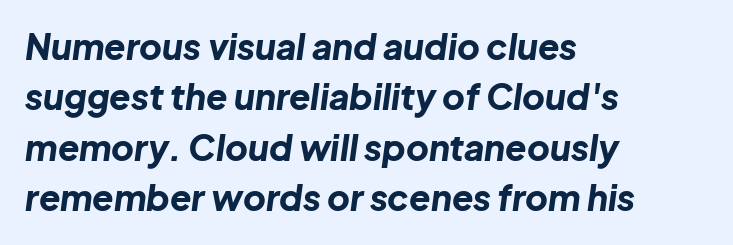
The image shows 35 px bold type, italic (leaning right); set left-aligned, normal line spacing (1.44x), normal letter spacing, not underlined; low stroke contrast and a medium x-height.
